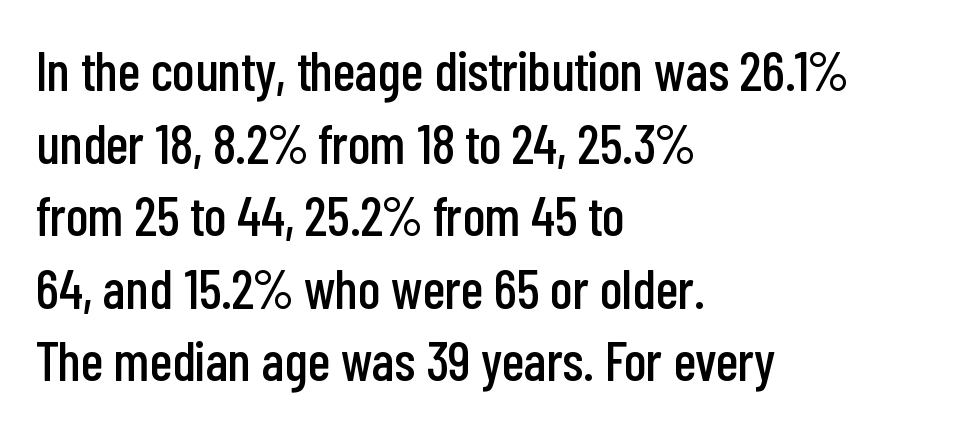
{"serif": "no", "italic": "no", "width": "condensed", "stroke_contrast": "low", "x_height": "medium", "monospaced": "no", "underline": "no", "align": "left", "line_spacing": "normal", "line_spacing_ratio": 1.32, "letter_spacing": "normal", "letter_spacing_em": 0.0, "glyph_px": 55}
